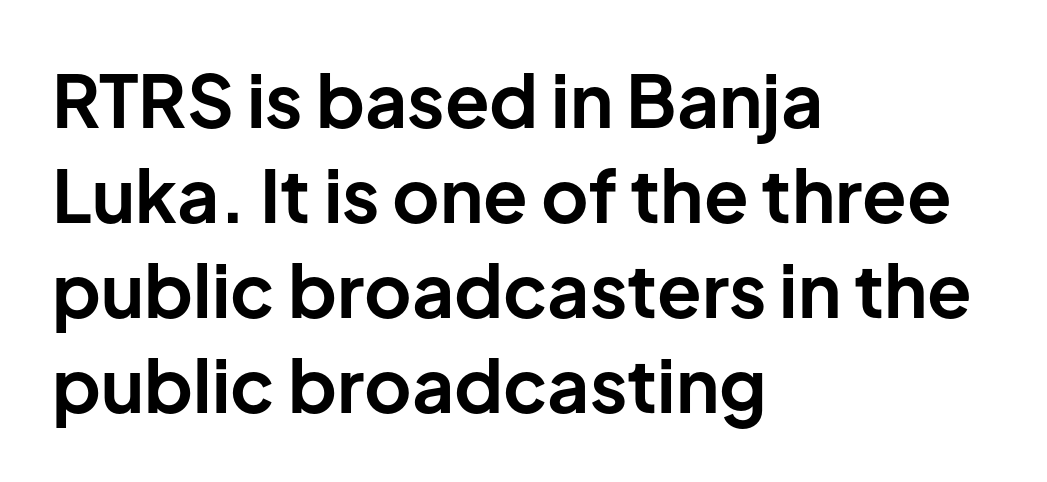
The image shows 73 px bold sans-serif type, upright; set left-aligned, normal line spacing (1.3x), normal letter spacing, not underlined; low stroke contrast and a medium x-height.
